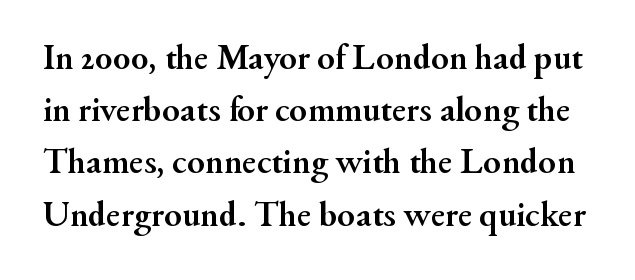
The image shows 36 px semibold serif type, upright; set normal line spacing (1.45x), normal letter spacing, not underlined; medium stroke contrast and a small x-height.
